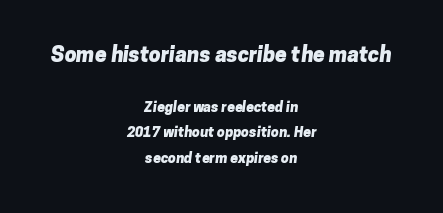
{"bold": "yes", "underline": "no", "align": "center", "line_spacing_ratio": 1.82, "letter_spacing": "normal", "letter_spacing_em": 0.0, "larger_block": "first", "size_ratio": 1.5, "glyph_px": 21}
